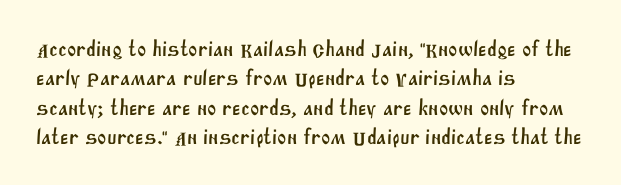
{"underline": "no", "align": "left", "line_spacing": "normal", "line_spacing_ratio": 1.33, "letter_spacing": "normal", "letter_spacing_em": 0.0, "glyph_px": 22}
